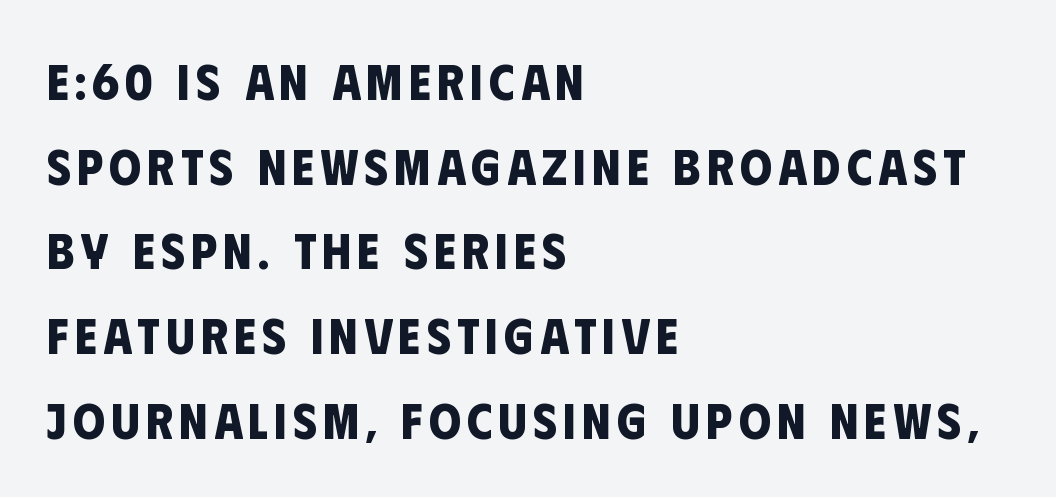
I'd describe the lettering as bold — thick and assertive. Regular leading. Observe the absence of serifs on each vertical stroke in this sample. Visually the block forms a straight wall on the left and a jagged coastline on the right.
